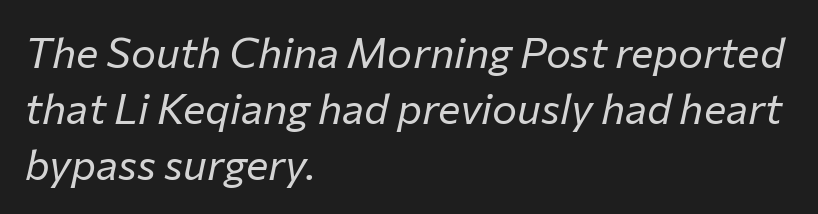
The image shows 42 px regular-weight type, italic (leaning right); set left-aligned, normal line spacing (1.33x), normal letter spacing, not underlined; low stroke contrast and a medium x-height.
